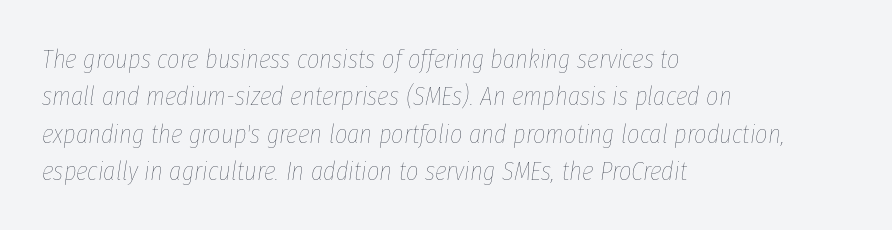
The image shows 27 px text type, italic (leaning right); set left-aligned, normal line spacing (1.38x), normal letter spacing, not underlined.
